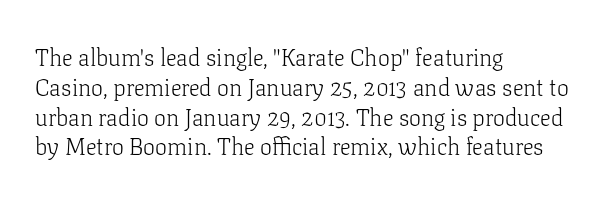
Q: Is the text bold? A: No.
Q: Is the text italic (slanted)? A: No, it is upright.
Q: Is the text underlined? A: No.
Q: How is the paragraph aligned? A: Left-aligned.
Q: Is the spacing between letters normal or unusually wide? A: Normal.
